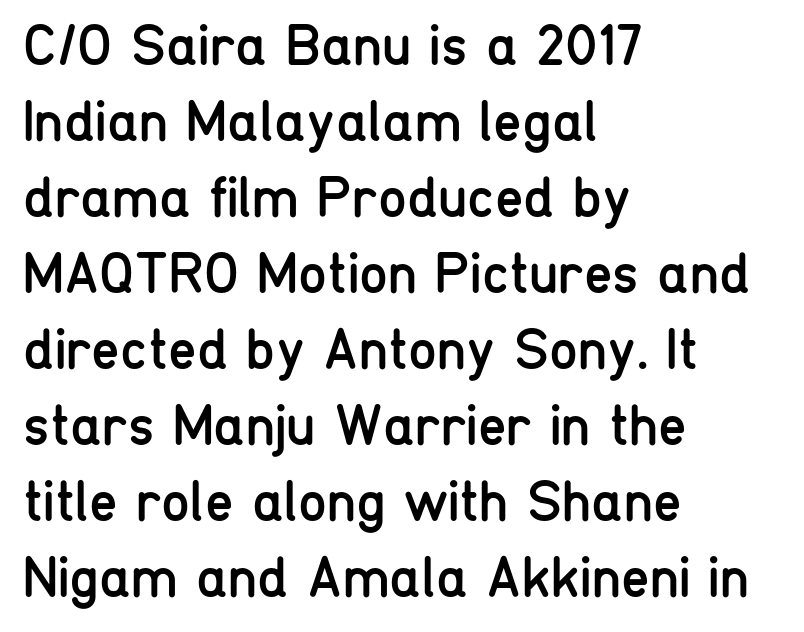
{"serif": "no", "italic": "no", "bold": "no", "weight": "regular", "width": "condensed", "stroke_contrast": "low", "x_height": "medium", "monospaced": "no", "underline": "no", "align": "left", "line_spacing": "normal", "line_spacing_ratio": 1.31, "letter_spacing": "normal", "letter_spacing_em": 0.0, "glyph_px": 58}
